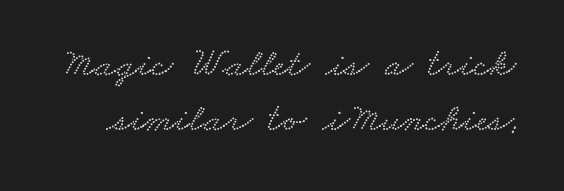
Q: Is the text underlined? A: No.
Q: Is the spacing between letters normal or unusually wide? A: Normal.
Q: Is the spacing between lines tight, normal or loose? A: Normal.
Q: Width (condensed, normal, or wide)? A: Wide.
Q: Stroke contrast? A: Low.
Q: x-height? A: Small.
Q: Monospaced? A: No.
